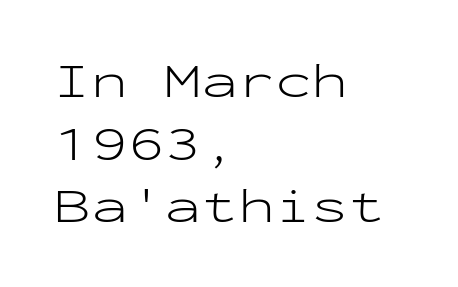
No italicization has been applied; the sample stays upright. A typesetter would call this zero additional tracking. Ink coverage per letter is moderate at most. Each row of text sits above clean, open space. The space between consecutive lines is moderate.
